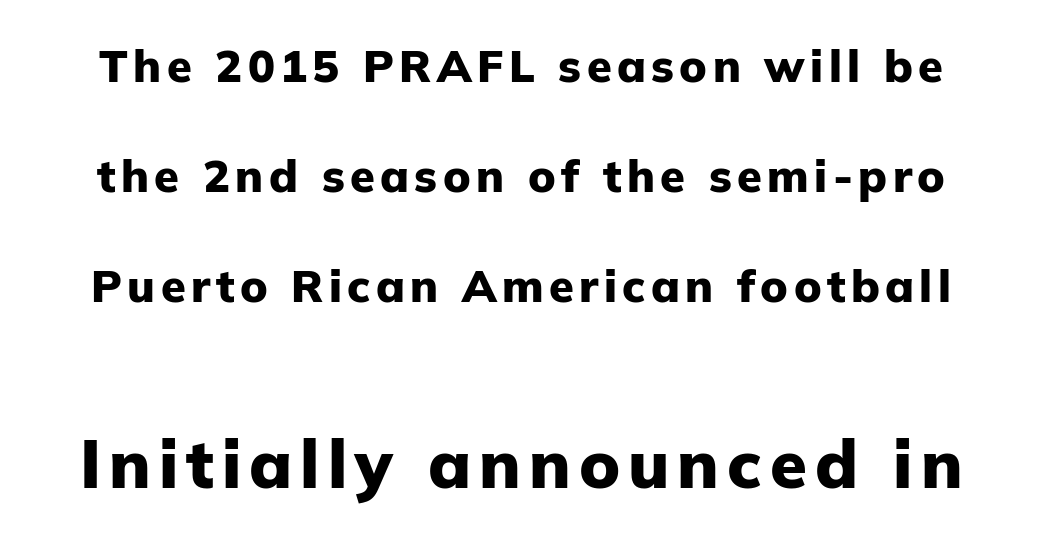
The image shows 67 px heavy sans-serif type, upright; set loose line spacing (2.45x), not underlined; the second (bottom) block is 1.49x larger; low stroke contrast and a medium x-height.
